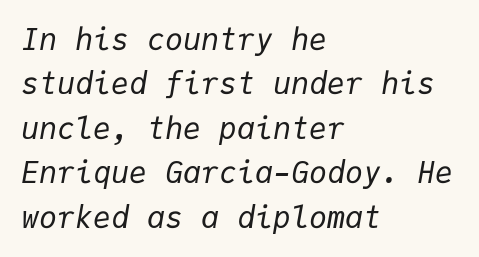
Decoration check: the copy has no underline. The rag falls on the right side of this text block. Interline gaps are of average width in this sample. The face used here is monospaced, like something from a code editor. Compared with a typical body face, this is equally light or lighter still.
